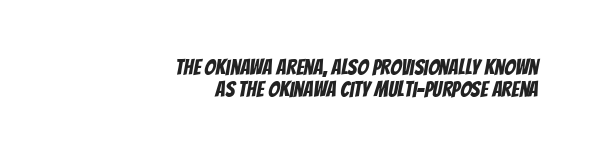
{"underline": "no", "align": "right", "line_spacing": "tight", "line_spacing_ratio": 1.02, "letter_spacing": "normal", "letter_spacing_em": 0.0, "glyph_px": 22}
